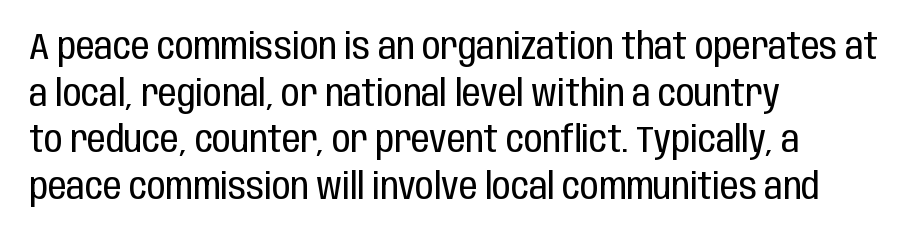
The image shows 37 px regular-weight, condensed sans-serif type, upright; set left-aligned, normal line spacing (1.26x), normal letter spacing, not underlined; low stroke contrast and a large x-height.
